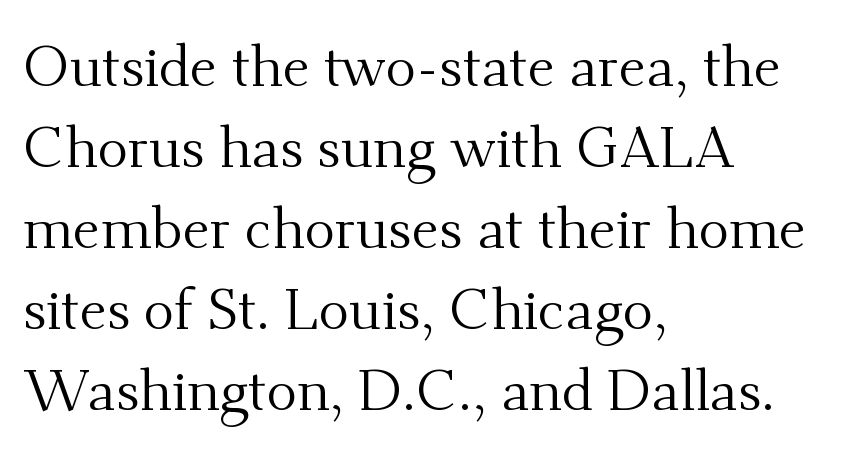
{"serif": "yes", "italic": "no", "bold": "no", "weight": "regular", "width": "normal", "stroke_contrast": "medium", "x_height": "small", "monospaced": "no", "underline": "no", "align": "left", "line_spacing": "normal", "line_spacing_ratio": 1.42, "letter_spacing": "normal", "letter_spacing_em": 0.0, "glyph_px": 57}
